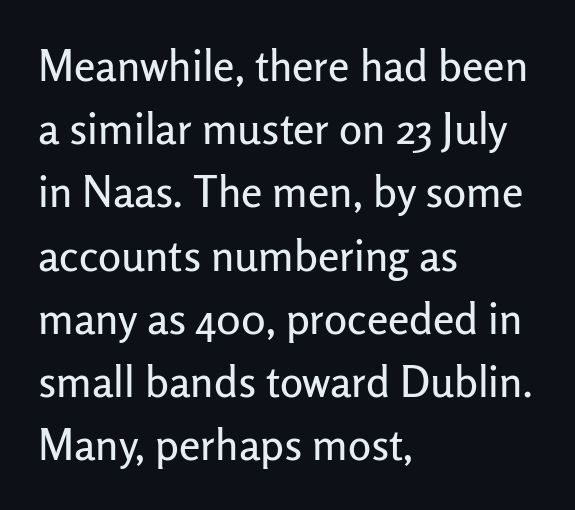
{"serif": "no", "italic": "no", "width": "normal", "stroke_contrast": "low", "x_height": "medium", "monospaced": "no", "underline": "no", "align": "left", "line_spacing": "normal", "line_spacing_ratio": 1.47, "letter_spacing": "normal", "letter_spacing_em": 0.0, "glyph_px": 43}
